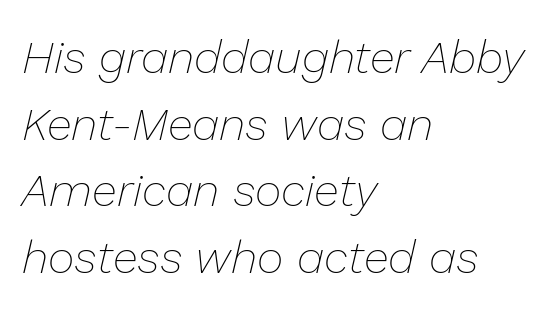
{"italic": "yes", "lean": "right", "slant_degrees": 13, "bold": "no", "weight": "thin", "width": "normal", "stroke_contrast": "low", "x_height": "medium", "monospaced": "no", "underline": "no", "align": "left", "line_spacing": "normal", "line_spacing_ratio": 1.45, "letter_spacing": "normal", "letter_spacing_em": 0.0, "glyph_px": 46}
